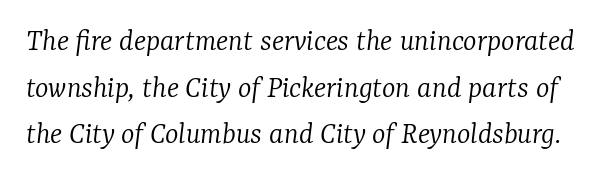
{"serif": "yes", "italic": "yes", "lean": "right", "slant_degrees": 7, "bold": "no", "weight": "light", "width": "normal", "stroke_contrast": "low", "x_height": "medium", "monospaced": "no", "underline": "no", "line_spacing": "normal", "line_spacing_ratio": 1.46, "letter_spacing": "normal", "letter_spacing_em": 0.0, "glyph_px": 32}
